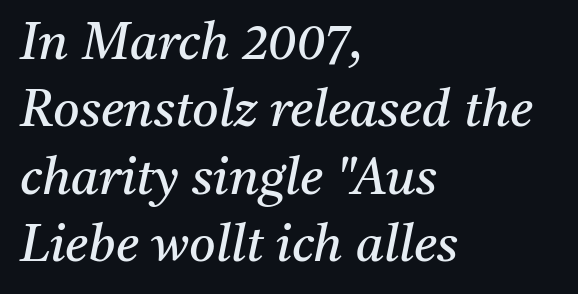
Honestly, there is no underline to notice here at all. The lines sit at an ordinary, default distance from one another. The paragraph has a hard left edge and a soft right edge. Note the varied advance widths — an 'i' is clearly narrower than an 'm'. Default kerning and tracking; the words read as compact shapes. An italicized treatment has been applied to the whole sample.
